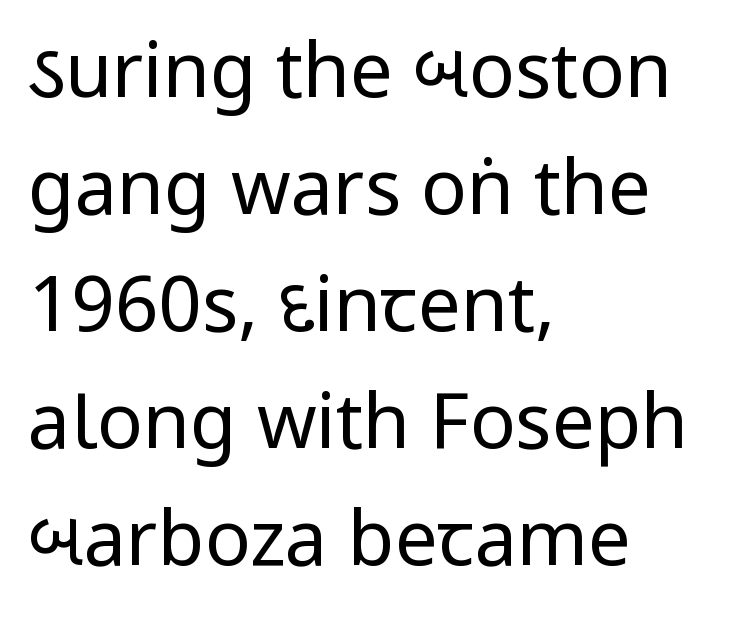
Varying glyph widths throughout — classic text-font behaviour. All the whitespace from short lines collects on the right. Tall strokes in this sample are plumb rather than angled. The face used here is rendered with its standard letterfit. On a weight scale, this lands at 450 or below. No word sits above an underline.
